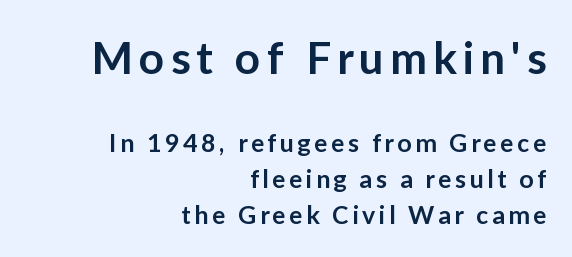
Look at the glyph heights: the upper group is clearly the bigger setting. Compared with an ordinary text face, these strokes are moderately heavier — a semibold. Teacher's note: observe the even right margin — that is flush-right alignment. This sample uses a sans-serif face. Line spacing here is normal. The lettering stays uniformly vertical, giving the passage a roman look.
